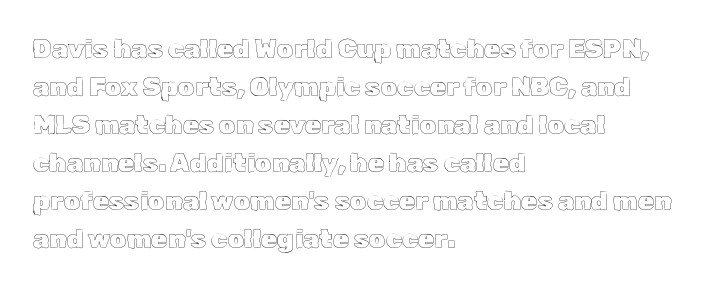
The image shows 26 px text type, upright; set left-aligned, normal line spacing (1.46x), normal letter spacing, not underlined.
